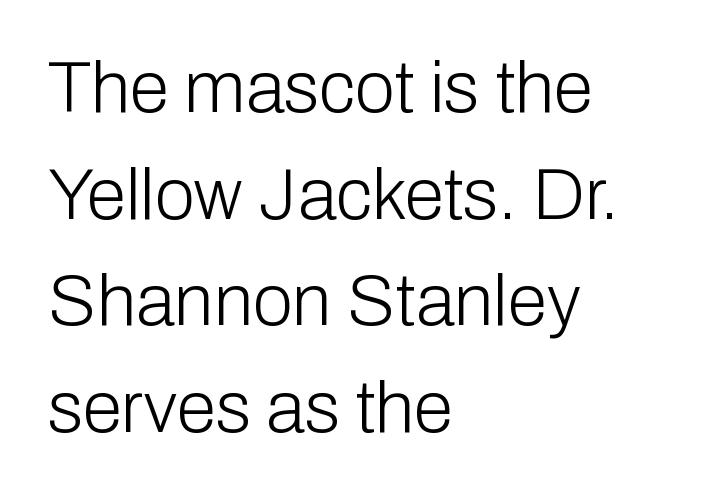
Notice how descenders clear the ascenders below comfortably — that's standard leading. Nope, no serifs anywhere on these letters. Between one letter and the next there's only the usual sliver of space. Caption: face not bold, strokes unweighted. Spacing verdict: proportional, widths tailored to each character.
